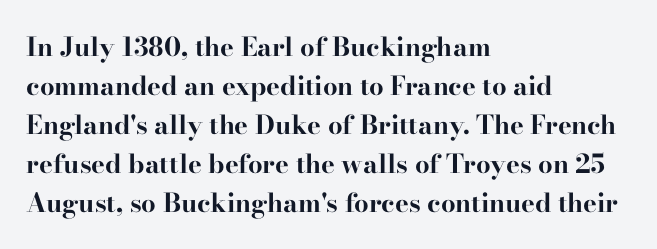
Successive baselines arrive at the customary interval. Nope, not italic — everything's standing straight. Stroke thickness is high; the sample reads as a true bold. Line starts are locked; line ends wander. Clear beneath every line of the passage. The line texture is even and compact thanks to regular tracking.
